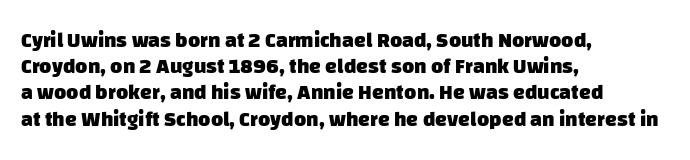
In CSS terms this would be text-align: left. Here the glyphs are tracked normally, forming tight word shapes. The zone under the glyphs is completely vacant. How would I describe the line gaps? Plain and ordinary. On the weight axis this lands at bold, roughly 700.
